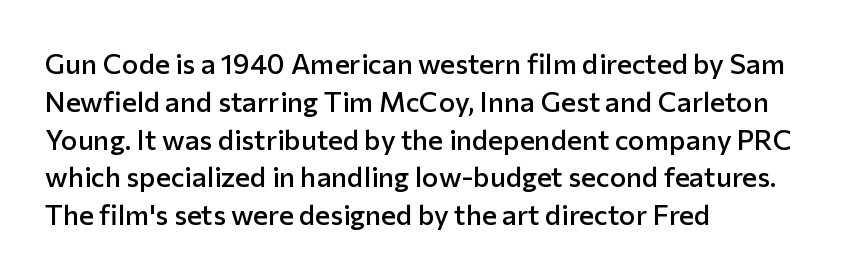
Rows of type keep a routine distance in the vertical direction. You could call the tracking neutral — neither tight nor loose. Leftover space on each line is placed entirely after the last word. Letterform terminals end flat and unadorned throughout the passage.
